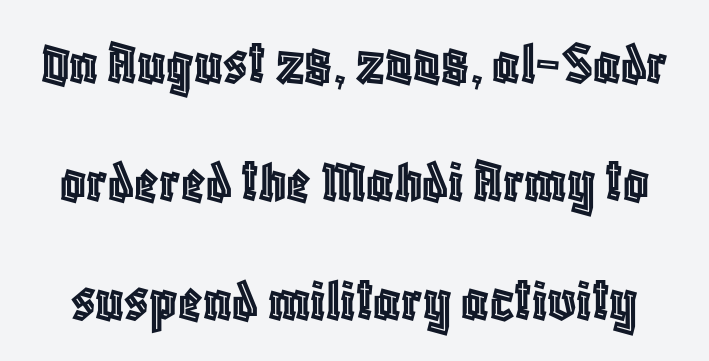
{"italic": "no", "width": "condensed", "x_height": "large", "monospaced": "no", "underline": "no", "line_spacing_ratio": 1.88, "letter_spacing": "normal", "letter_spacing_em": 0.0, "glyph_px": 63}
